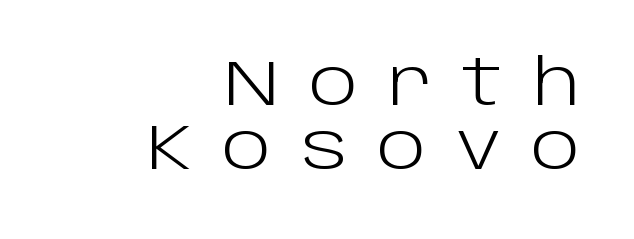
Q: Is the text bold? A: No.
Q: Is the text italic (slanted)? A: No, it is upright.
Q: Is the typeface a serif or a sans-serif typeface? A: Sans-serif.
Q: Is the text underlined? A: No.
Q: How is the paragraph aligned? A: Right-aligned.
Q: Is the spacing between letters normal or unusually wide? A: Unusually wide.
Q: Is the spacing between lines tight, normal or loose? A: Tight.
Q: Width (condensed, normal, or wide)? A: Normal.
Q: Stroke contrast? A: Low.
Q: x-height? A: Large.
Q: Monospaced? A: No.
